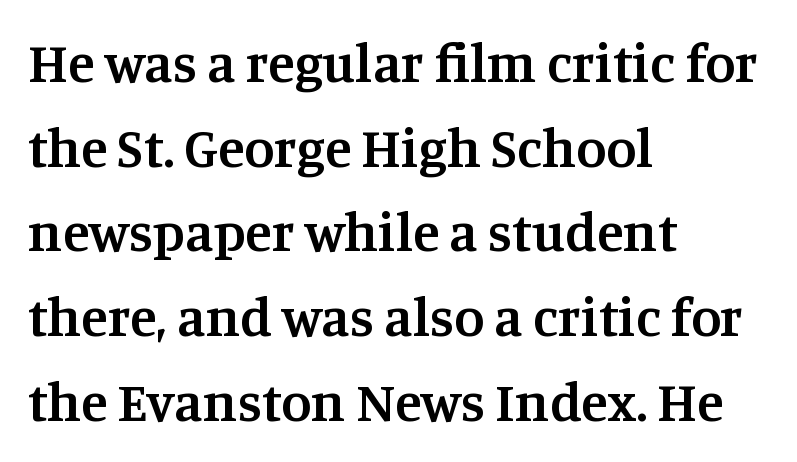
{"serif": "yes", "italic": "no", "bold": "semi", "weight": "semibold", "width": "normal", "stroke_contrast": "medium", "x_height": "large", "monospaced": "no", "underline": "no", "align": "left", "line_spacing": "normal", "line_spacing_ratio": 1.54, "letter_spacing": "normal", "letter_spacing_em": 0.0, "glyph_px": 55}
